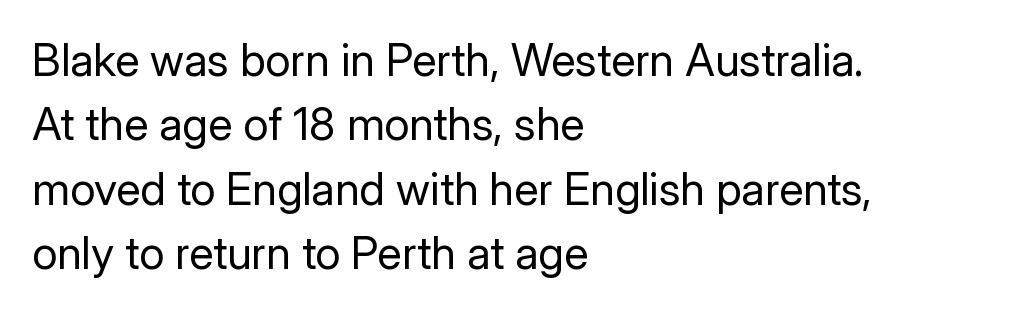
The image shows 45 px regular-weight sans-serif type, upright; set left-aligned, normal line spacing (1.43x), normal letter spacing, not underlined; low stroke contrast and a medium x-height.
